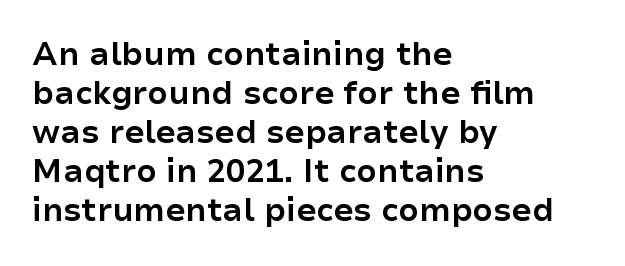
{"serif": "no", "italic": "no", "bold": "yes", "weight": "bold", "width": "normal", "stroke_contrast": "low", "x_height": "medium", "monospaced": "no", "underline": "no", "align": "left", "line_spacing_ratio": 1.22, "letter_spacing": "normal", "letter_spacing_em": 0.0, "glyph_px": 32}
